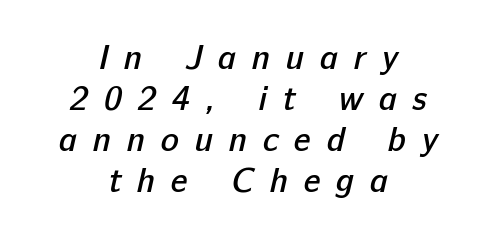
Unmarked baselines from the first word to the last. Stroke terminals: plain, sans-serif. The lines in this sample share a center point and differ in where they start and stop. Glyph-to-glyph distance is far greater than everyday printed text. Set as a demibold, roughly 600 on the weight scale. Character widths vary here, with narrow letters taking less room than wide ones.
